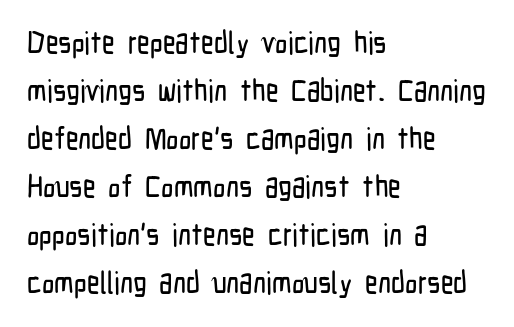
The specimen omits any rule beneath the text block's lines. Where is the straight margin? On the left. These lines are rendered in a variable-pitch font. The designer went with a sans here, leaving each stem footless. What's the leading like? Ordinary, nothing unusual.
